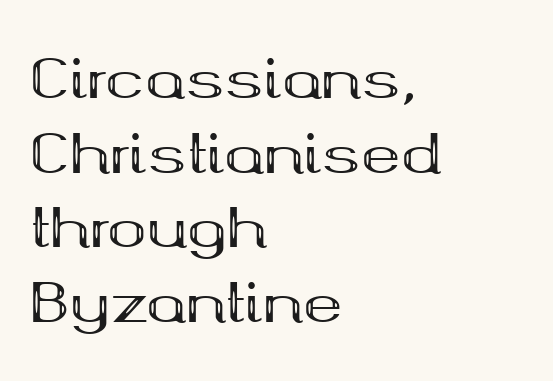
Every row of glyphs begins at an identical x-position on the left. These lines carry a lot of weight — the face is fully bold. These lines were composed using upright roman letters. Here the designer chose a conventional face with non-uniform glyph widths. Any mark beneath the type? The region is blank. A typesetter would call this leading conventional body-copy spacing.
